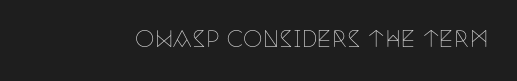
The space directly below the letters is spotless. Quick note: not italic, upright. The line texture is even and compact thanks to regular tracking. These glyphs show unthickened strokes, regular width or finer.
